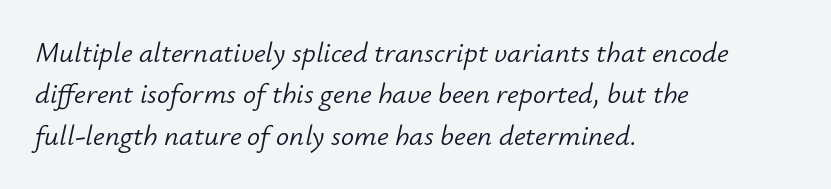
You could call the tracking neutral — neither tight nor loose. If you measured baseline to baseline, you'd find a middling distance. These lines are rendered in a variable-pitch font. A clean baseline with only descenders dipping below it. Stems and bowls with no extra thickness — not bold. The lettering tilts uniformly, giving the passage an italic look.
